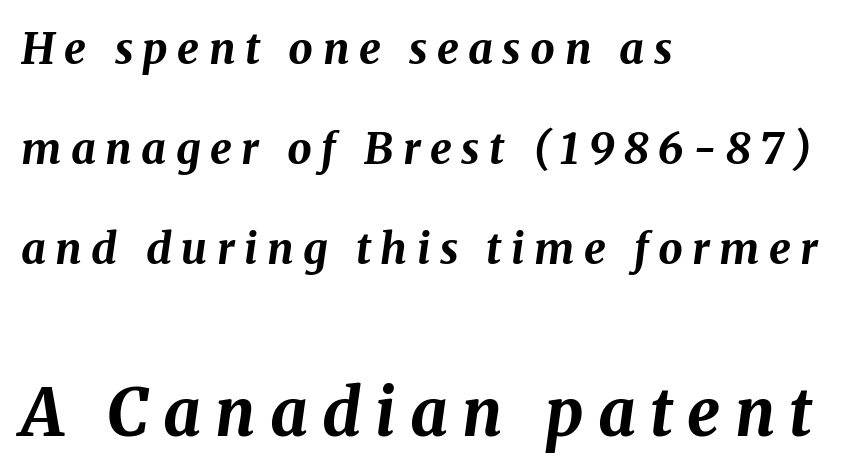
The image shows 65 px bold type, italic (leaning right); set left-aligned, loose line spacing (2.32x), unusually wide letter spacing (+0.22 em), not underlined; the second (bottom) block is 1.51x larger; medium stroke contrast and a medium x-height.
